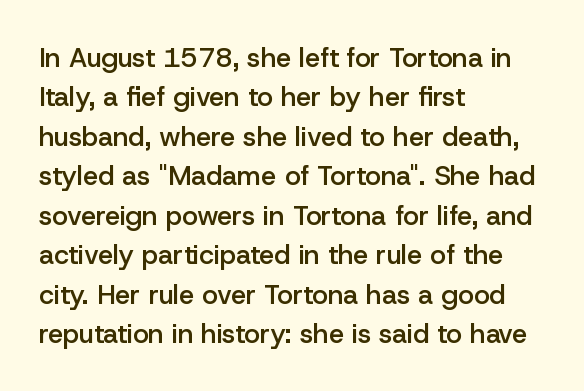
{"italic": "no", "bold": "semi", "underline": "no", "align": "left", "line_spacing": "normal", "line_spacing_ratio": 1.46, "letter_spacing": "normal", "letter_spacing_em": 0.0, "glyph_px": 27}
